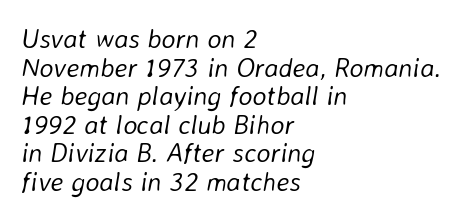
The image shows 27 px text type, italic (leaning right); set left-aligned, tight line spacing (1.06x), normal letter spacing, not underlined.
